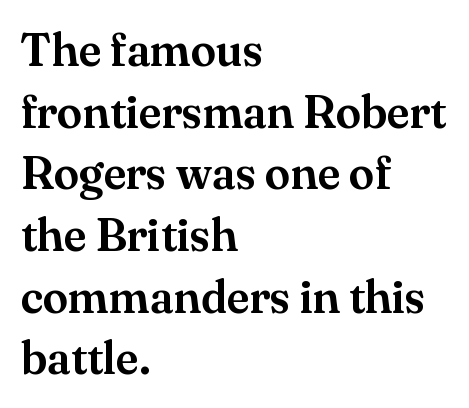
{"serif": "yes", "italic": "no", "width": "normal", "stroke_contrast": "medium", "x_height": "small", "monospaced": "no", "underline": "no", "align": "left", "line_spacing": "normal", "line_spacing_ratio": 1.34, "letter_spacing": "normal", "letter_spacing_em": 0.0, "glyph_px": 46}
